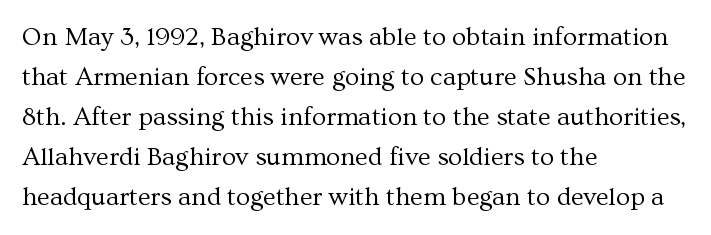
Descender tails drop into unmarked territory. Stroke mass is kept to a normal reading level or below. Default kerning and tracking; the words read as compact shapes. Teacher's note: observe the even left margin — that is flush-left alignment.
